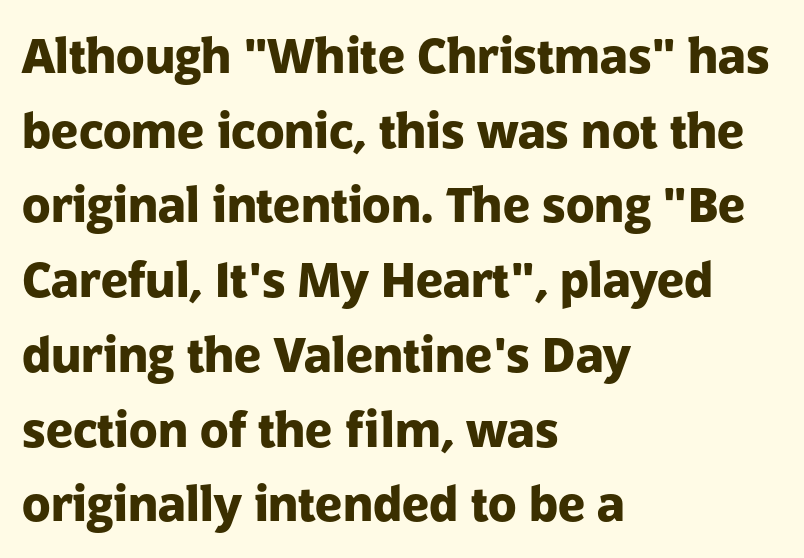
Q: Is the text bold? A: Yes.
Q: Is the text italic (slanted)? A: No, it is upright.
Q: Is the typeface a serif or a sans-serif typeface? A: Sans-serif.
Q: Is the text underlined? A: No.
Q: How is the paragraph aligned? A: Left-aligned.
Q: Is the spacing between letters normal or unusually wide? A: Normal.
Q: Is the spacing between lines tight, normal or loose? A: Normal.
Q: Width (condensed, normal, or wide)? A: Normal.
Q: Stroke contrast? A: Low.
Q: x-height? A: Medium.
Q: Monospaced? A: No.
